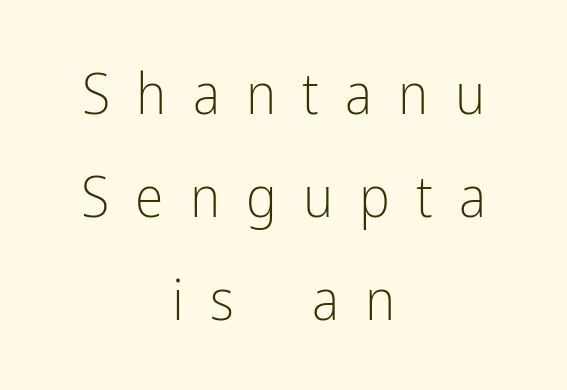
{"serif": "no", "italic": "no", "bold": "no", "weight": "light", "width": "condensed", "stroke_contrast": "low", "x_height": "medium", "monospaced": "no", "underline": "no", "align": "center", "line_spacing_ratio": 1.78, "letter_spacing": "wide", "letter_spacing_em": 0.45, "glyph_px": 58}
